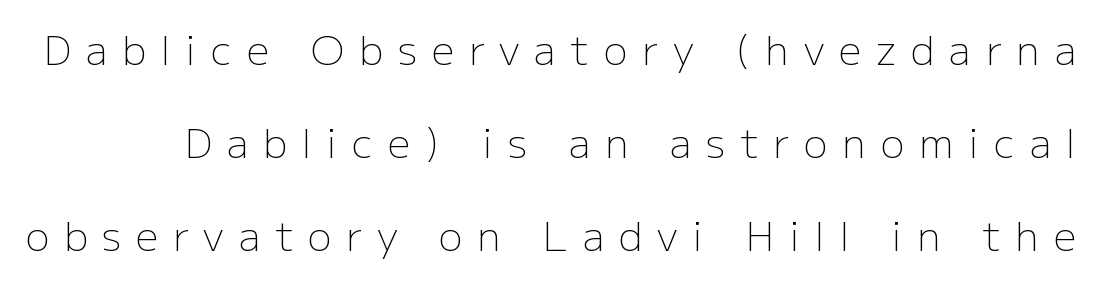
In terms of letterspacing, this is a distinctly airy, spread setting. Heaviness? Minimal to ordinary, like unemphasized prose. Here the designer chose a conventional face with non-uniform glyph widths. Interline gaps are noticeably wide in this sample. Posture: upright roman.
